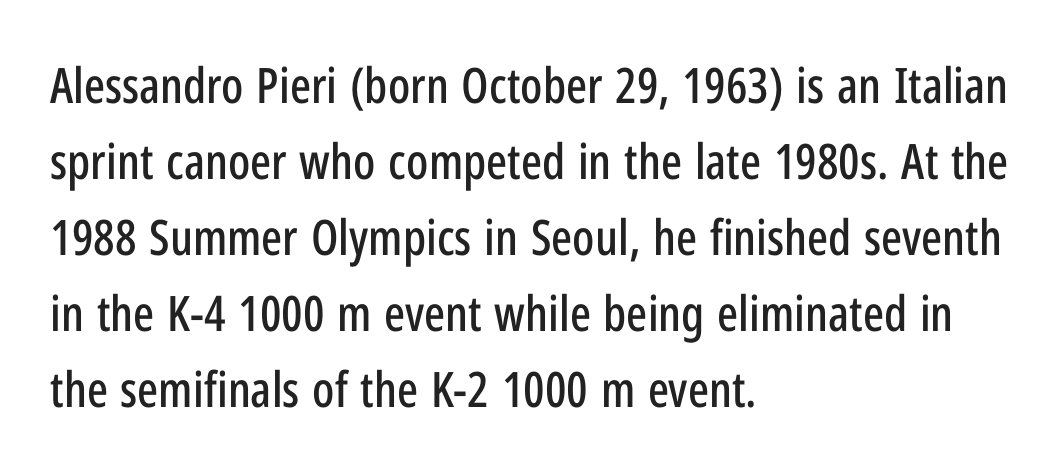
{"serif": "no", "italic": "no", "width": "condensed", "stroke_contrast": "low", "x_height": "medium", "monospaced": "no", "underline": "no", "align": "left", "line_spacing": "normal", "line_spacing_ratio": 1.55, "letter_spacing": "normal", "letter_spacing_em": 0.0, "glyph_px": 49}
